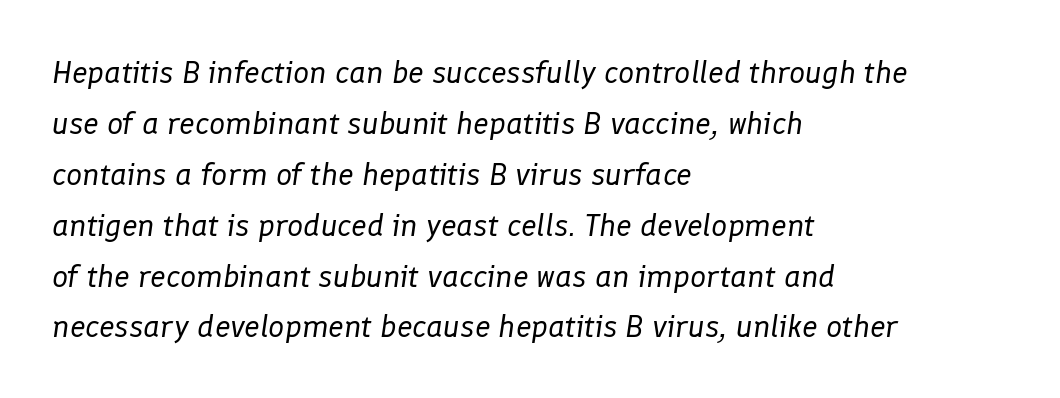
{"italic": "yes", "lean": "right", "slant_degrees": 8, "bold": "no", "weight": "regular", "width": "normal", "stroke_contrast": "low", "x_height": "medium", "monospaced": "no", "underline": "no", "align": "left", "line_spacing": "normal", "line_spacing_ratio": 1.59, "letter_spacing": "normal", "letter_spacing_em": 0.0, "glyph_px": 32}
